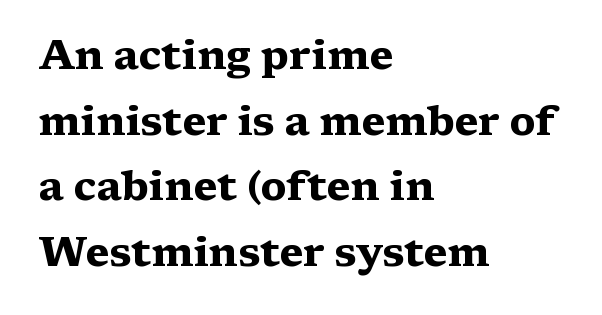
The image shows 41 px heavy, wide serif type, upright; set left-aligned, normal line spacing (1.6x), normal letter spacing, not underlined; medium stroke contrast and a medium x-height.
